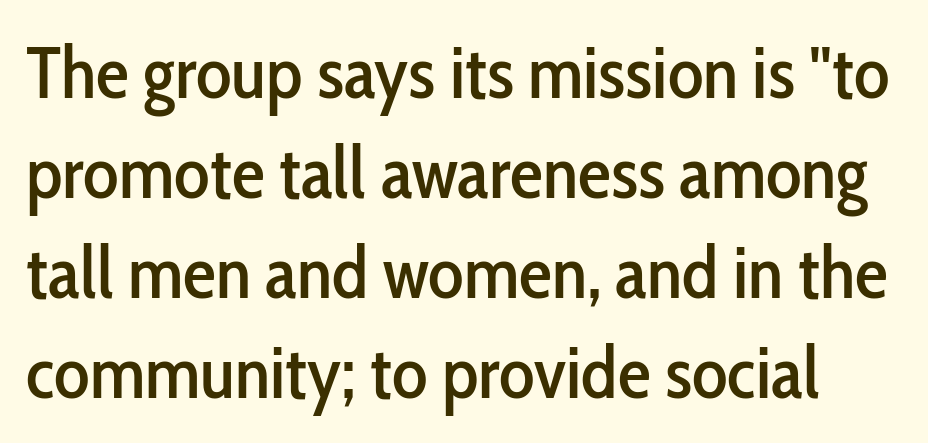
Q: Is the text italic (slanted)? A: No, it is upright.
Q: Is the typeface a serif or a sans-serif typeface? A: Sans-serif.
Q: Is the text underlined? A: No.
Q: Is the spacing between letters normal or unusually wide? A: Normal.
Q: Is the spacing between lines tight, normal or loose? A: Normal.
Q: Width (condensed, normal, or wide)? A: Condensed.
Q: Stroke contrast? A: Low.
Q: x-height? A: Medium.
Q: Monospaced? A: No.
